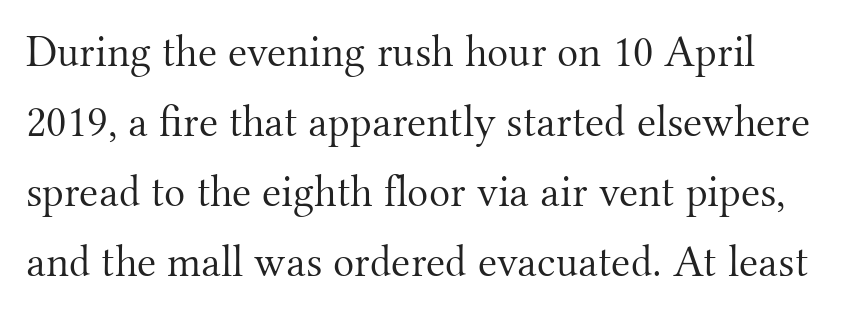
The image shows 44 px light serif type, upright; set normal line spacing (1.59x), normal letter spacing, not underlined; medium stroke contrast and a small x-height.
